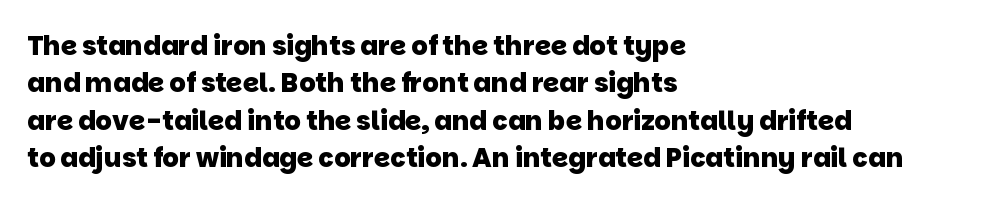
A dark, heavy texture on the line: the type is bold. Rows of type keep a routine distance in the vertical direction. Between one letter and the next there's only the usual sliver of space. Words float on clear page, feet unadorned. A student would call this left alignment; a typographer would say flush left, rag right.
